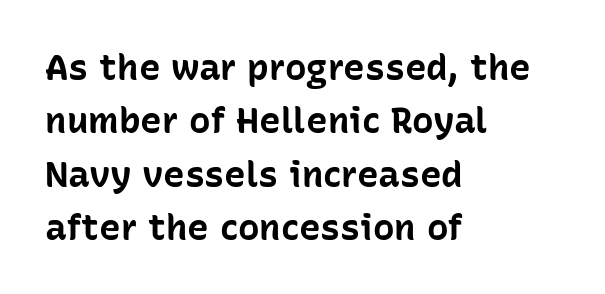
The image shows 36 px bold sans-serif type, upright; set left-aligned, normal line spacing (1.48x), normal letter spacing, not underlined; low stroke contrast and a medium x-height.
